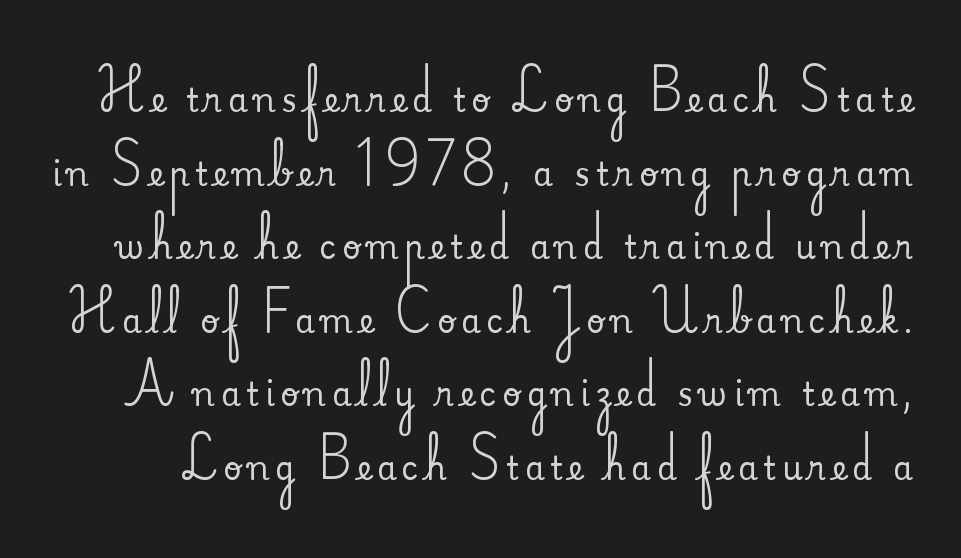
Q: Is the text italic (slanted)? A: No, it is upright.
Q: Is the typeface a serif or a sans-serif typeface? A: Serif.
Q: Is the text underlined? A: No.
Q: Is the spacing between lines tight, normal or loose? A: Loose.
Q: Width (condensed, normal, or wide)? A: Normal.
Q: Stroke contrast? A: Medium.
Q: x-height? A: Small.
Q: Monospaced? A: No.
